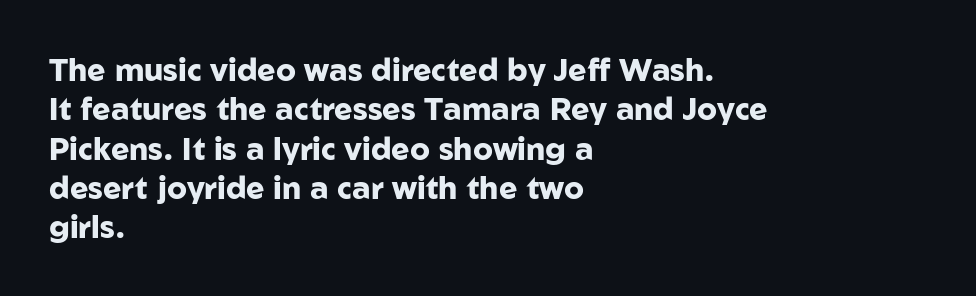
Q: Is the text bold? A: Yes.
Q: Is the text italic (slanted)? A: No, it is upright.
Q: Is the typeface a serif or a sans-serif typeface? A: Sans-serif.
Q: Is the text underlined? A: No.
Q: How is the paragraph aligned? A: Left-aligned.
Q: Is the spacing between letters normal or unusually wide? A: Normal.
Q: Is the spacing between lines tight, normal or loose? A: Normal.
Q: Width (condensed, normal, or wide)? A: Normal.
Q: Stroke contrast? A: Low.
Q: x-height? A: Medium.
Q: Monospaced? A: No.
